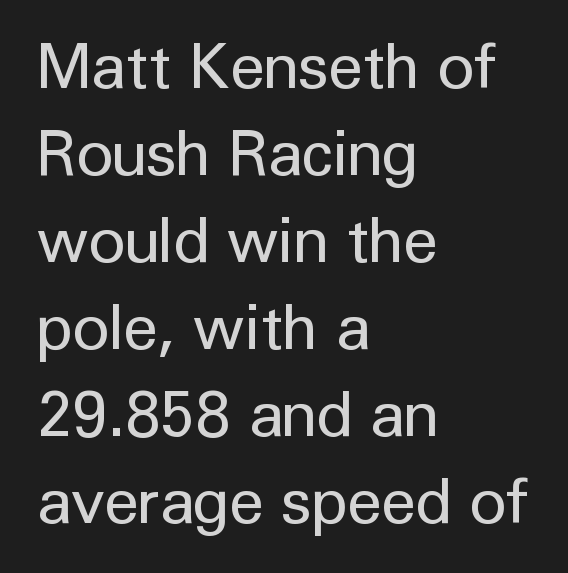
Designer's note — italics off, roman on. Is this a fixed-width face? No — the glyphs have proportional, varying widths. The lines sit at an ordinary, default distance from one another. These lines are composed in type without serifs. This rendering features lettering with no underline.
